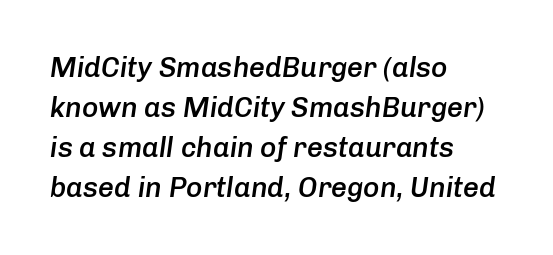
Q: Is the text bold? A: Semi-bold.
Q: Is the text italic (slanted)? A: Yes, it leans right by about 8 degrees.
Q: Is the text underlined? A: No.
Q: How is the paragraph aligned? A: Left-aligned.
Q: Is the spacing between letters normal or unusually wide? A: Normal.
Q: Is the spacing between lines tight, normal or loose? A: Normal.
Q: Width (condensed, normal, or wide)? A: Normal.
Q: Stroke contrast? A: Low.
Q: x-height? A: Medium.
Q: Monospaced? A: No.
